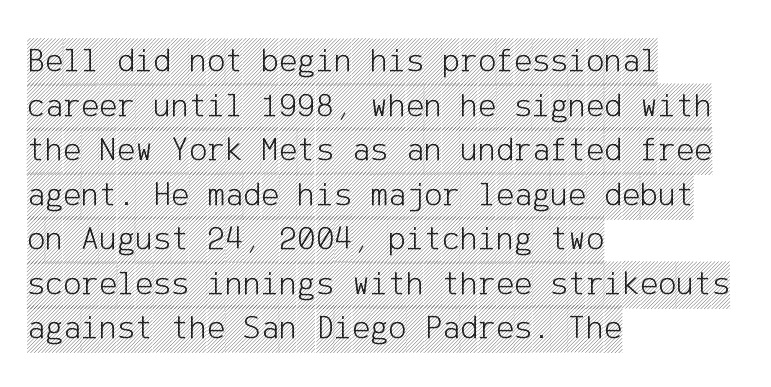
The image shows 34 px condensed type, upright; set left-aligned, normal line spacing (1.31x), normal letter spacing, not underlined; a large x-height.
